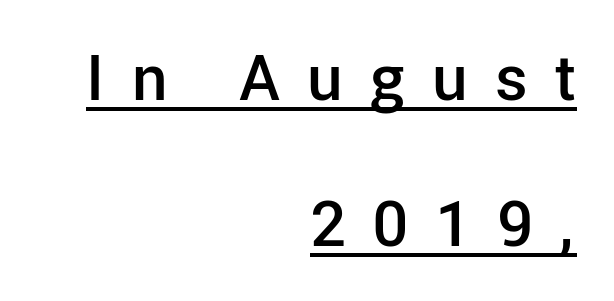
The image shows 63 px semibold sans-serif type, upright; set right-aligned, loose line spacing (2.31x), unusually wide letter spacing (+0.44 em), underlined; low stroke contrast and a medium x-height.
